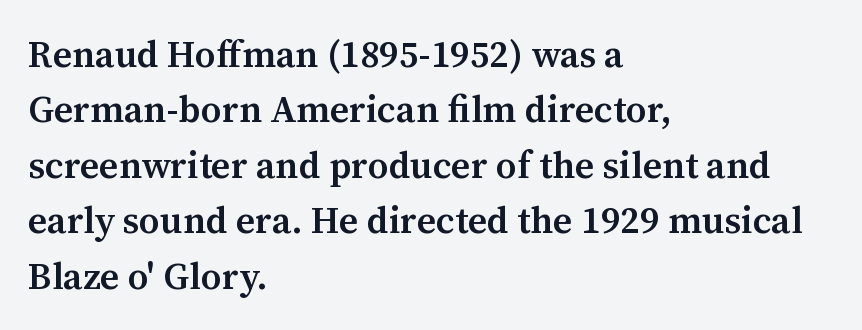
{"serif": "yes", "italic": "no", "bold": "semi", "weight": "semibold", "width": "normal", "stroke_contrast": "medium", "x_height": "medium", "monospaced": "no", "underline": "no", "align": "left", "line_spacing": "normal", "line_spacing_ratio": 1.5, "letter_spacing": "normal", "letter_spacing_em": 0.0, "glyph_px": 37}
